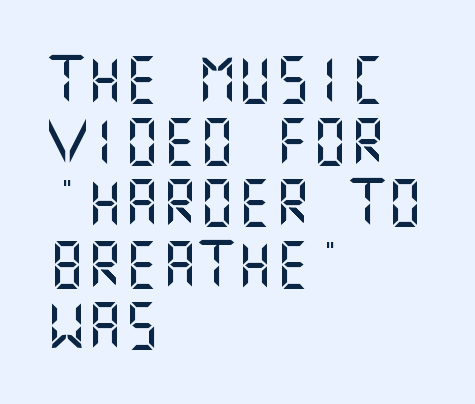
Compared with typical paragraphs, the rows here are spaced about the same. Serifs: no, the terminals of the letterforms are clean. Visually the block forms a straight wall on the left and a jagged coastline on the right. Only glyphs here, with clear space below each row. Nothing unusual about the tracking: characters are spaced as the font intends. It's the straight-up-and-down kind of type.
